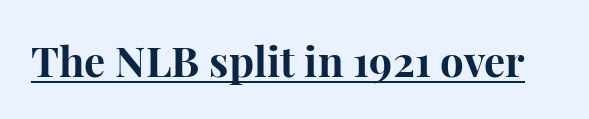
Q: Is the text bold? A: Yes.
Q: Is the text italic (slanted)? A: No, it is upright.
Q: Is the typeface a serif or a sans-serif typeface? A: Serif.
Q: Is the text underlined? A: Yes.
Q: Is the spacing between letters normal or unusually wide? A: Normal.
Q: Width (condensed, normal, or wide)? A: Normal.
Q: Stroke contrast? A: High.
Q: x-height? A: Medium.
Q: Monospaced? A: No.
